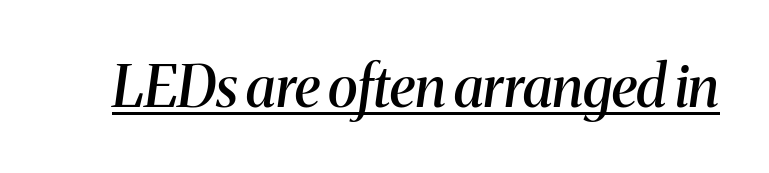
The image shows 57 px semibold serif type, italic (leaning right); set normal letter spacing, underlined; medium stroke contrast and a medium x-height.
